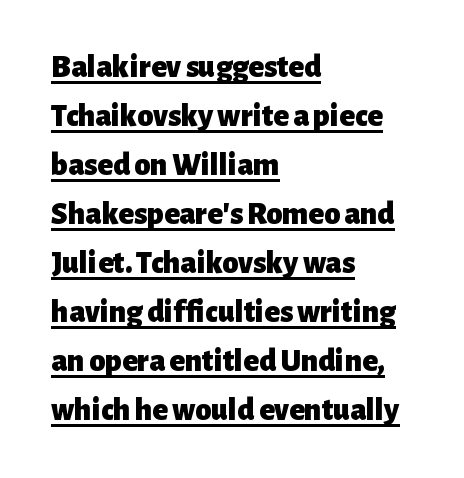
Here the designer chose a conventional face with non-uniform glyph widths. Tracking here is standard; glyphs follow each other at the usual distance. A dark, heavy texture on the line: the type is bold. The font's upright variant was chosen for this text.
